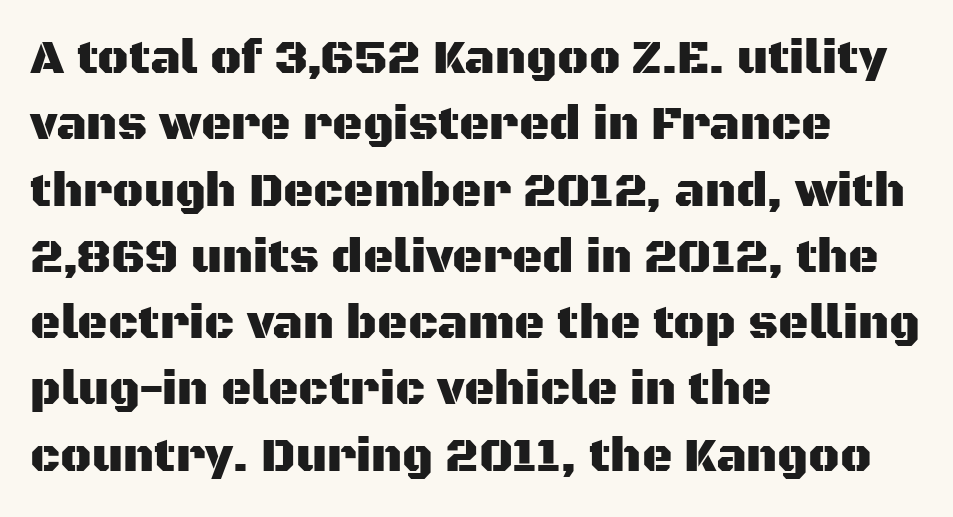
Q: Is the text italic (slanted)? A: No, it is upright.
Q: Is the typeface a serif or a sans-serif typeface? A: Sans-serif.
Q: Is the text underlined? A: No.
Q: How is the paragraph aligned? A: Left-aligned.
Q: Is the spacing between letters normal or unusually wide? A: Normal.
Q: Is the spacing between lines tight, normal or loose? A: Normal.
Q: Width (condensed, normal, or wide)? A: Normal.
Q: Stroke contrast? A: Medium.
Q: x-height? A: Large.
Q: Monospaced? A: No.
